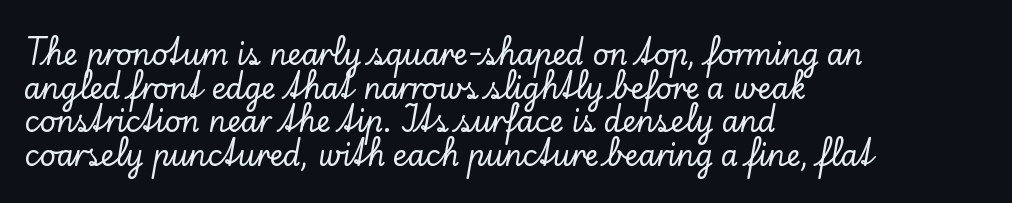
Q: Is the text italic (slanted)? A: Yes.
Q: Is the typeface a serif or a sans-serif typeface? A: Serif.
Q: Is the text underlined? A: No.
Q: How is the paragraph aligned? A: Left-aligned.
Q: Is the spacing between letters normal or unusually wide? A: Normal.
Q: Width (condensed, normal, or wide)? A: Normal.
Q: Stroke contrast? A: Low.
Q: x-height? A: Small.
Q: Monospaced? A: No.
